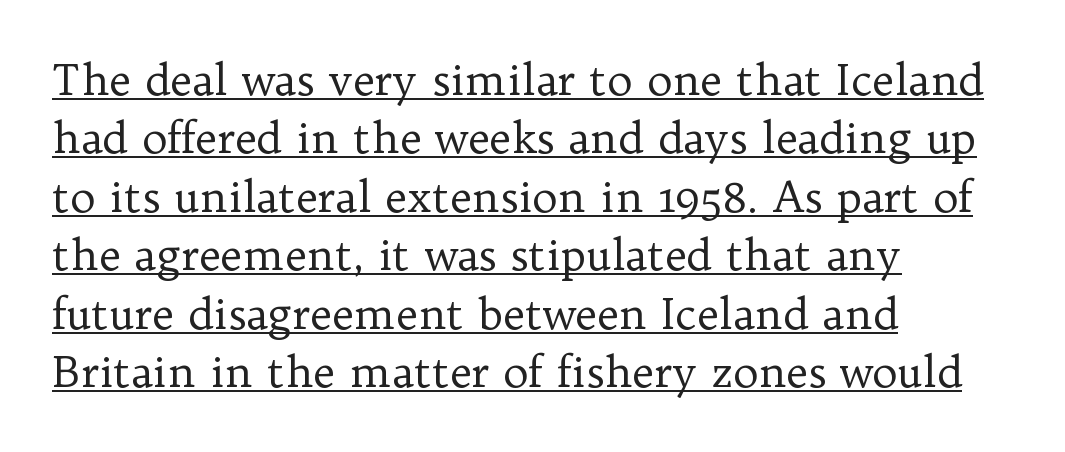
{"serif": "yes", "italic": "no", "bold": "no", "weight": "regular", "width": "normal", "stroke_contrast": "low", "x_height": "medium", "monospaced": "no", "underline": "yes", "align": "left", "line_spacing": "normal", "line_spacing_ratio": 1.36, "letter_spacing": "normal", "letter_spacing_em": 0.0, "glyph_px": 43}
